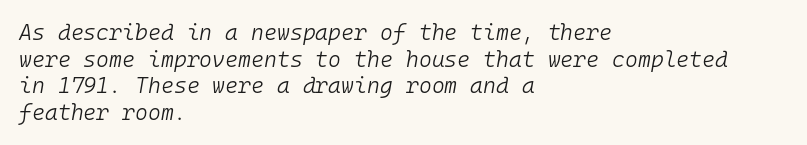
{"italic": "yes", "lean": "right", "slant_degrees": 10, "bold": "no", "underline": "no", "align": "left", "line_spacing_ratio": 1.21, "letter_spacing": "normal", "letter_spacing_em": 0.0, "glyph_px": 22}
